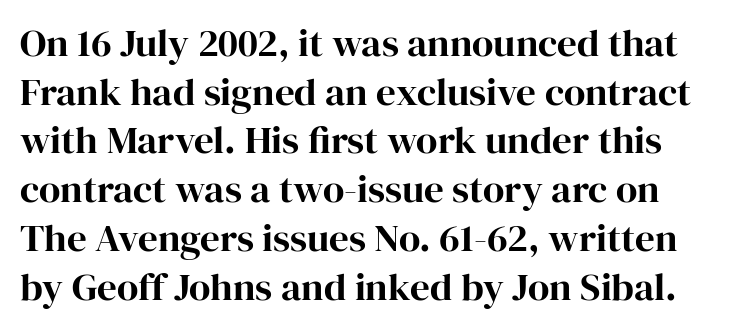
Check where the strokes stop: tiny serifs finish them off. Think of a printed novel: that variable character pitch is what you see here. Does the leading feel generous? No, just average. Spacing between characters is what you'd get straight out of the box.
